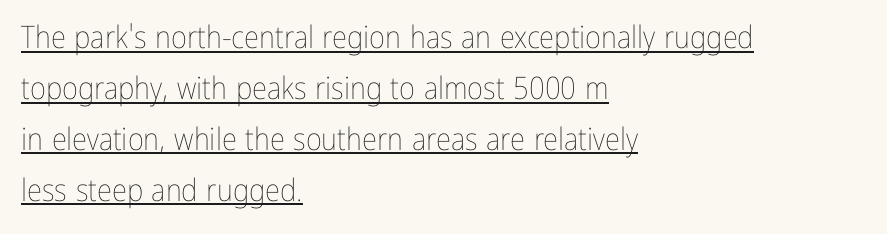
Q: Is the text bold? A: No.
Q: Is the text italic (slanted)? A: No, it is upright.
Q: Is the text underlined? A: Yes.
Q: How is the paragraph aligned? A: Left-aligned.
Q: Is the spacing between letters normal or unusually wide? A: Normal.
Q: Is the spacing between lines tight, normal or loose? A: Normal.
Q: Width (condensed, normal, or wide)? A: Condensed.
Q: Stroke contrast? A: Low.
Q: x-height? A: Medium.
Q: Monospaced? A: No.
